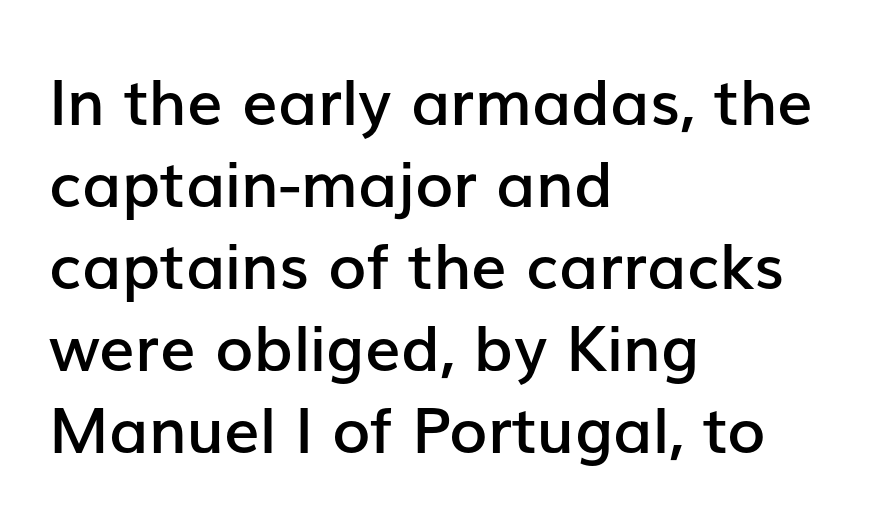
Font category for this specimen: sans-serif. In terms of letterspacing, this is plain default setting. Strokes here are thickened, but only to semibold level. Characters remain perfectly vertical along every line. Leading matches the norm, producing a regular column.
